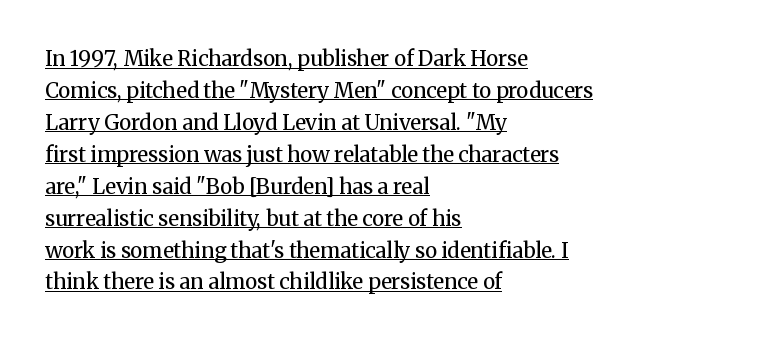
Each new line begins a customary step beneath the previous one. Weight: regular or lighter. The axis of the letterforms is exactly vertical. The text block is weighted toward the left margin, trailing off unevenly rightward. Does a line run under the words? Yes, clearly.
